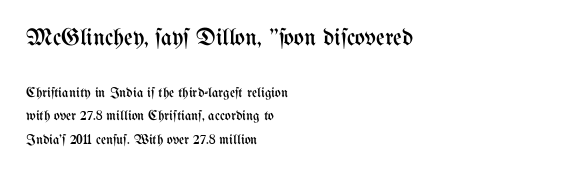
Look at the glyph heights: the upper group is clearly the bigger setting. The ragged edge is on the right, which tells us the setting is flush left. In terms of posture, this sample is upright. Letters rest on an invisible, unmarked baseline. There is no visible air inserted between adjacent glyphs. Students, observe: this is what conventionally led text looks like.
